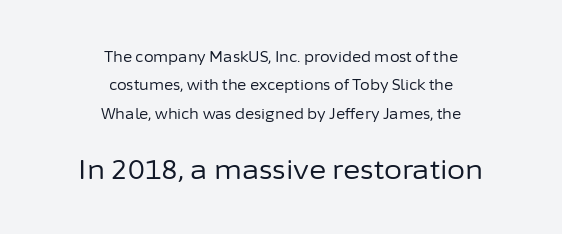
Q: Is the text bold? A: No.
Q: Is the text italic (slanted)? A: No, it is upright.
Q: Is the text underlined? A: No.
Q: How is the paragraph aligned? A: Centered.
Q: Is the spacing between letters normal or unusually wide? A: Normal.
Q: Is the spacing between lines tight, normal or loose? A: Loose.
Q: Which block of text is set in a larger size, the first (top) or the second (bottom)? A: The second (bottom) one.
